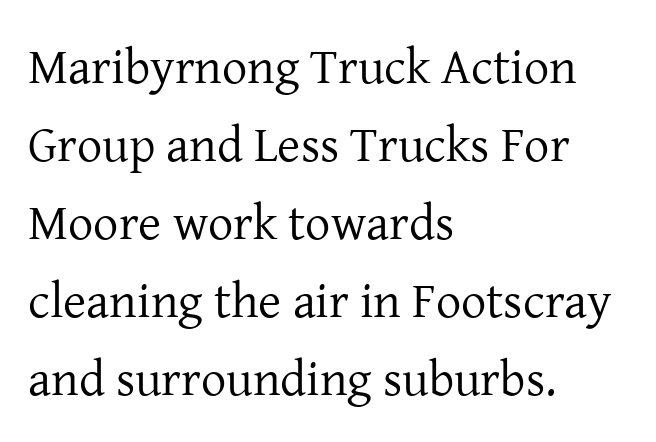
The image shows 50 px regular-weight serif type, upright; set left-aligned, normal line spacing (1.56x), normal letter spacing, not underlined; low stroke contrast and a medium x-height.
